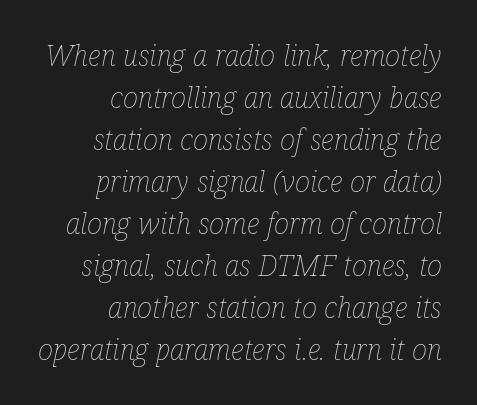
The image shows 29 px thin, condensed type, italic (leaning right); set right-aligned, normal line spacing (1.45x), normal letter spacing, not underlined; low stroke contrast and a medium x-height.
